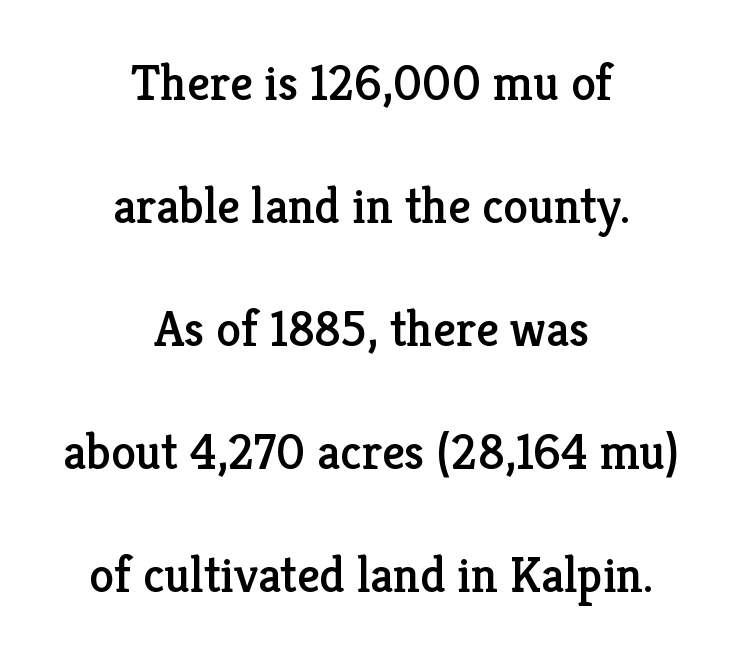
Caption: multi-line text, centered on the measure. The specimen omits any rule beneath the text block's lines. The leading is generous, giving the passage an open texture. Typographically, this falls in the serif category. Proportional: the letters do not fall into vertical columns.
